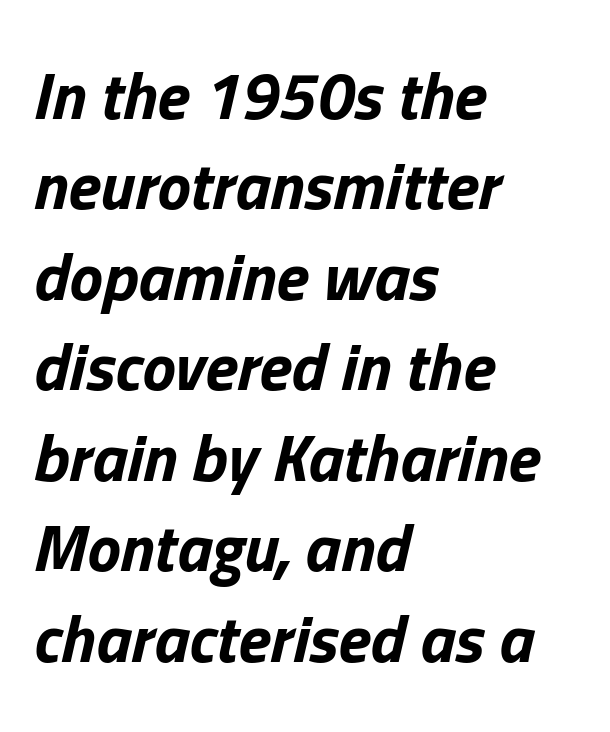
A normal amount of white space separates one row of letters from the next. Underlining? Definitely not there. Short and long lines alike share a common starting point at left. Weight check: bold — yes, fully. Nobody touched the tracking dial on this one.
